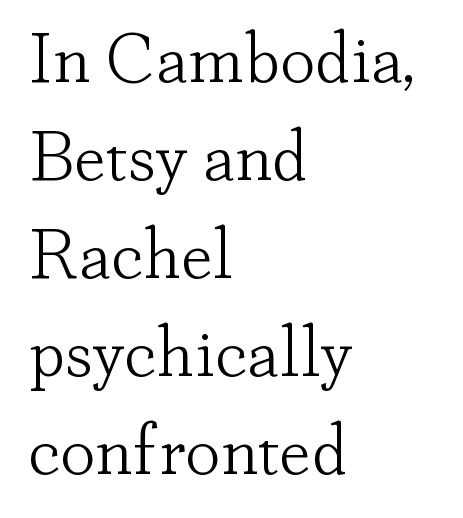
The image shows 71 px light serif type, upright; set left-aligned, normal line spacing (1.38x), normal letter spacing, not underlined; low stroke contrast and a small x-height.
